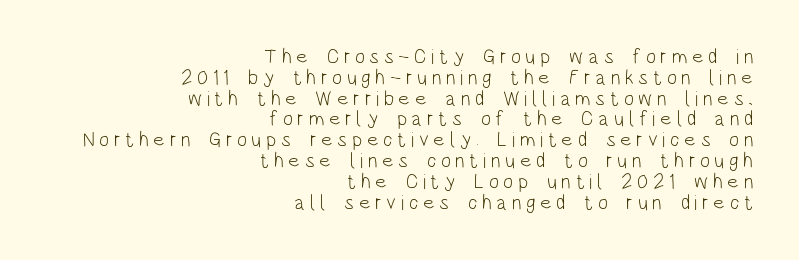
Q: Is the text bold? A: No.
Q: Is the text italic (slanted)? A: No, it is upright.
Q: Is the text underlined? A: No.
Q: How is the paragraph aligned? A: Right-aligned.
Q: Is the spacing between letters normal or unusually wide? A: Unusually wide.
Q: Is the spacing between lines tight, normal or loose? A: Tight.
